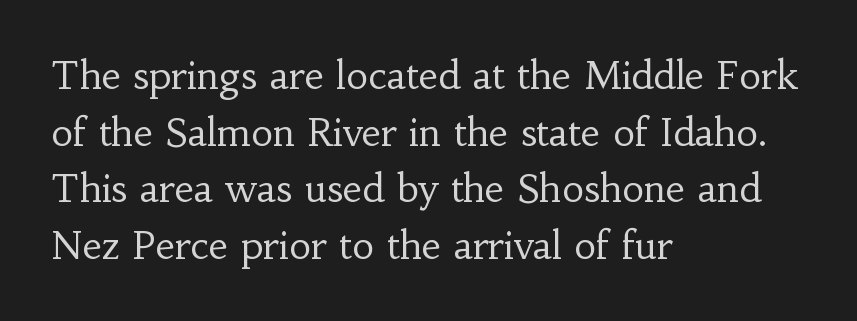
Weight: regular or lighter. Classification — serif. The designer left line spacing at the default. No extra tracking has been applied to these lines. Each letter keeps its own natural width here, so spacing adapts to shape. Posture: upright roman.
